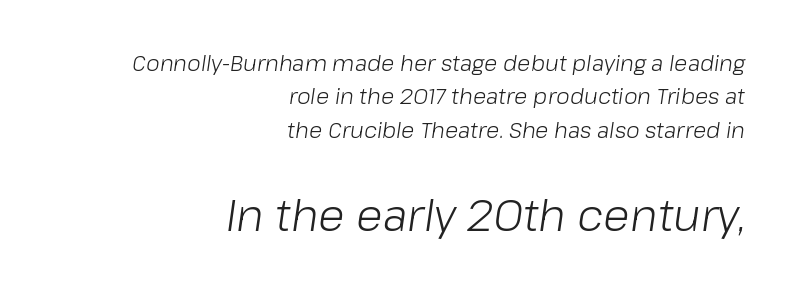
Each letter keeps its own natural width here, so spacing adapts to shape. Designer's note — italics engaged. This sample uses plain, unmodified letter spacing. Vertically, the passage feels balanced, rows spaced as you'd expect.
